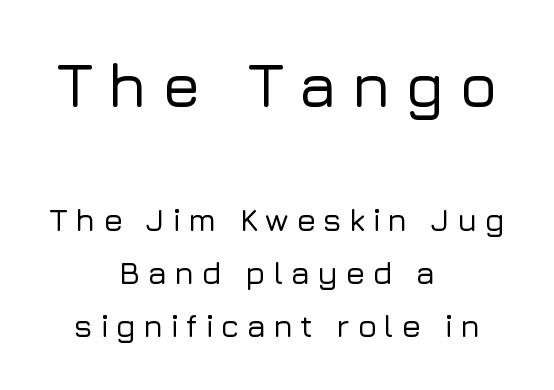
{"serif": "no", "italic": "no", "width": "normal", "stroke_contrast": "low", "x_height": "medium", "monospaced": "no", "underline": "no", "align": "center", "line_spacing": "normal", "line_spacing_ratio": 1.65, "letter_spacing": "wide", "letter_spacing_em": 0.22, "larger_block": "first", "size_ratio": 1.97, "glyph_px": 63}
